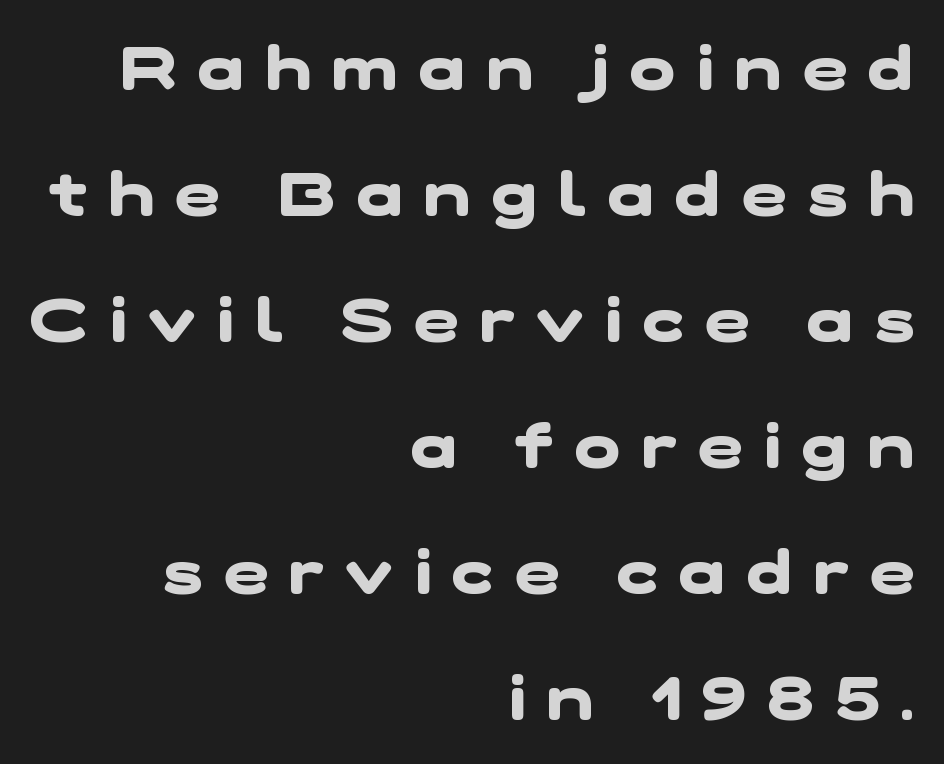
Varying glyph widths throughout — classic text-font behaviour. The setting favours the right margin, as signatures and pull-quotes sometimes do. Font category for this specimen: sans-serif. Quick note: interline space is abundant. These lines have a slow, spaced-out rhythm from letter to letter. Is the type bold? Yes — the strokes are clearly thick and heavy.
